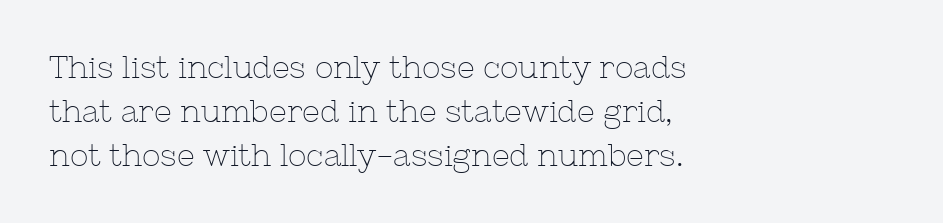
Observe the ordinary spacing: letters are neighbours, not strangers. Heft: none added — not bold. Think of a printed novel: that variable character pitch is what you see here. Little horizontal feet cap the strokes, marking this as serif type. Leading matches the norm, producing a regular column.
